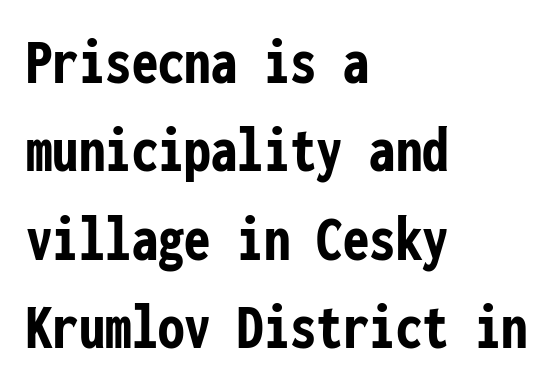
The image shows 66 px semibold, condensed sans-serif type, upright, monospaced; set left-aligned, normal line spacing (1.34x), normal letter spacing, not underlined; low stroke contrast and a medium x-height.
